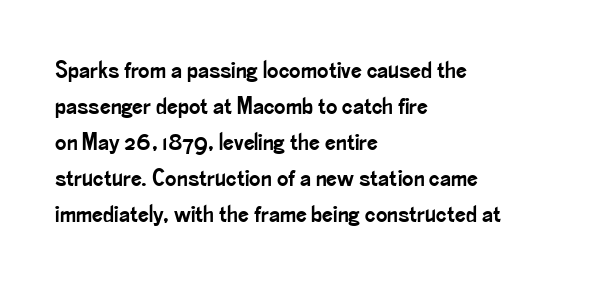
Q: Is the text italic (slanted)? A: No, it is upright.
Q: Is the text underlined? A: No.
Q: How is the paragraph aligned? A: Left-aligned.
Q: Is the spacing between letters normal or unusually wide? A: Normal.
Q: Is the spacing between lines tight, normal or loose? A: Normal.
